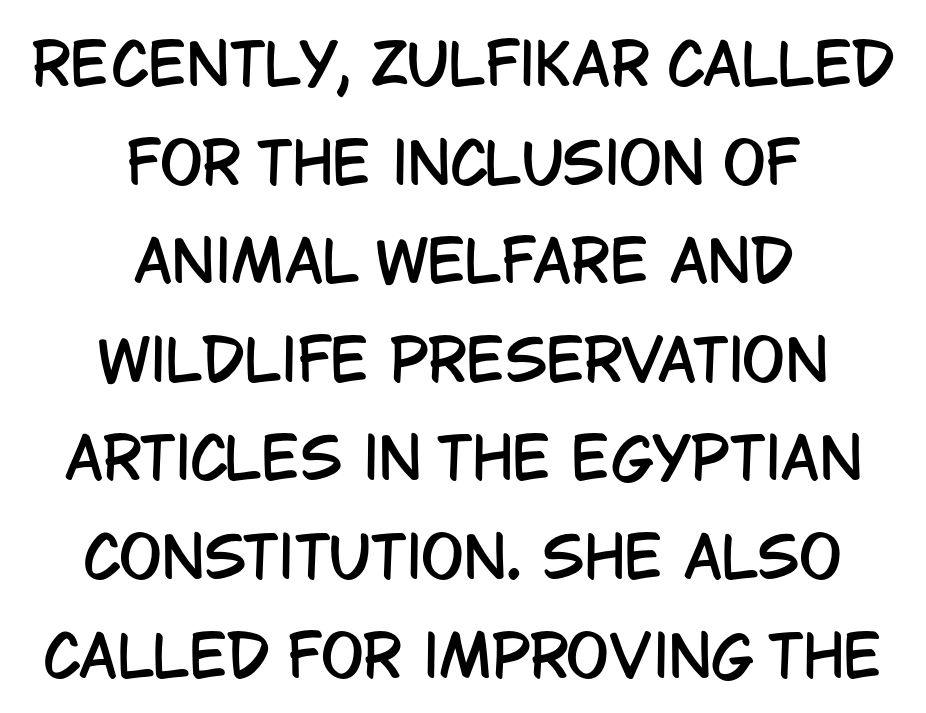
Ascenders rise straight up at ninety degrees. Is the letter spacing exaggerated? No — it looks like the ordinary default. A centered setting, common on invitations and titles, is used for this passage. Check under the words: just untouched page. Proportional: the letters do not fall into vertical columns. Stroke terminals: plain, sans-serif.
